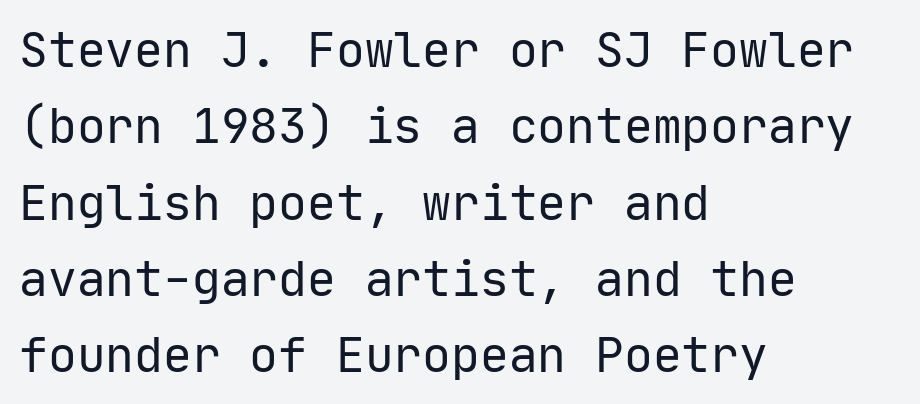
{"serif": "no", "italic": "no", "bold": "no", "weight": "regular", "width": "normal", "stroke_contrast": "low", "x_height": "medium", "monospaced": "yes", "underline": "no", "align": "left", "line_spacing": "normal", "line_spacing_ratio": 1.59, "letter_spacing": "normal", "letter_spacing_em": 0.0, "glyph_px": 48}
